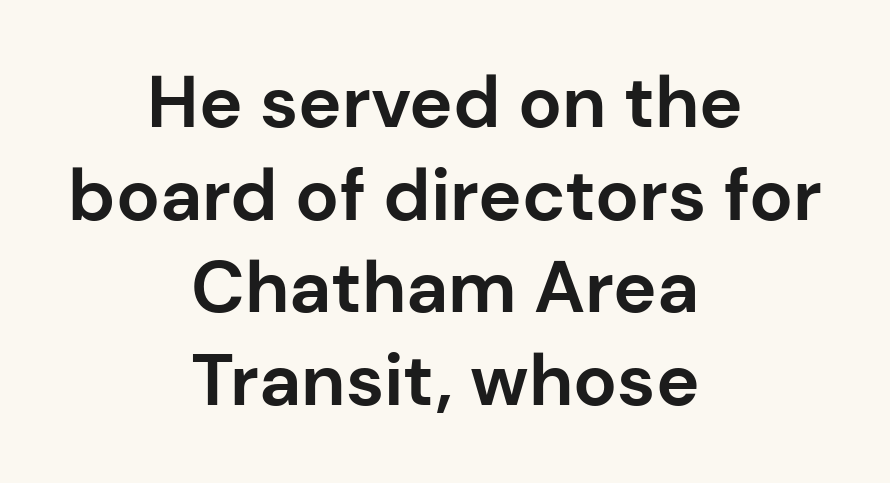
{"serif": "no", "italic": "no", "bold": "yes", "weight": "bold", "width": "normal", "stroke_contrast": "low", "x_height": "medium", "monospaced": "no", "underline": "no", "align": "center", "line_spacing": "normal", "line_spacing_ratio": 1.27, "letter_spacing": "normal", "letter_spacing_em": 0.0, "glyph_px": 73}
